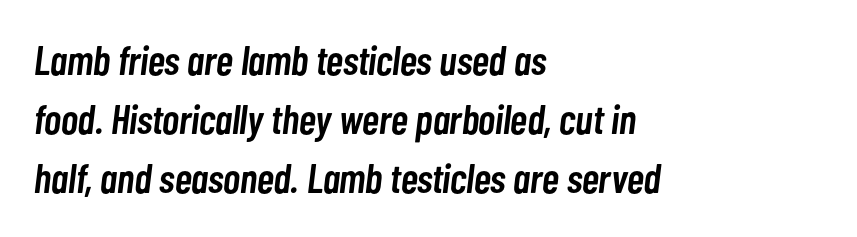
Q: Is the text bold? A: Semi-bold.
Q: Is the text italic (slanted)? A: Yes, it leans right by about 7 degrees.
Q: Is the text underlined? A: No.
Q: How is the paragraph aligned? A: Left-aligned.
Q: Is the spacing between letters normal or unusually wide? A: Normal.
Q: Is the spacing between lines tight, normal or loose? A: Normal.
Q: Width (condensed, normal, or wide)? A: Condensed.
Q: Stroke contrast? A: Low.
Q: x-height? A: Medium.
Q: Monospaced? A: No.
